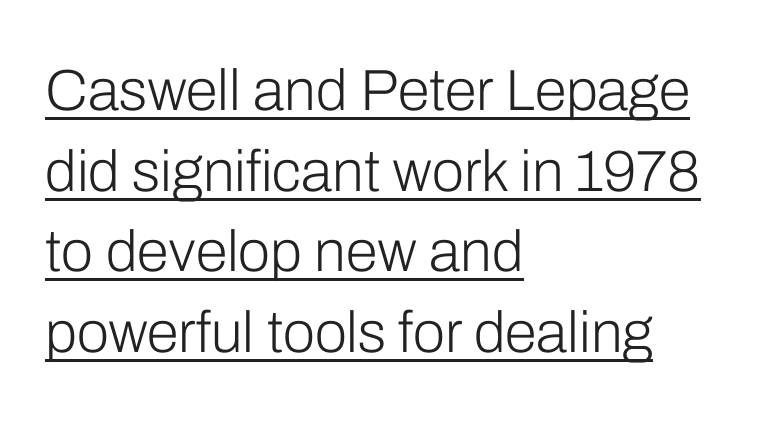
{"serif": "no", "italic": "no", "bold": "no", "weight": "light", "width": "normal", "stroke_contrast": "low", "x_height": "medium", "monospaced": "no", "underline": "yes", "align": "left", "line_spacing": "normal", "line_spacing_ratio": 1.39, "letter_spacing": "normal", "letter_spacing_em": 0.0, "glyph_px": 58}
